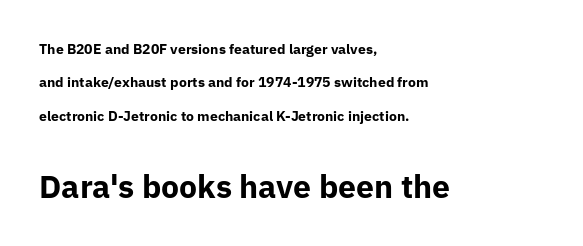
Q: Is the text bold? A: Yes.
Q: Is the text italic (slanted)? A: No, it is upright.
Q: Is the typeface a serif or a sans-serif typeface? A: Sans-serif.
Q: Is the text underlined? A: No.
Q: How is the paragraph aligned? A: Left-aligned.
Q: Is the spacing between letters normal or unusually wide? A: Normal.
Q: Is the spacing between lines tight, normal or loose? A: Loose.
Q: Which block of text is set in a larger size, the first (top) or the second (bottom)? A: The second (bottom) one.
Q: Width (condensed, normal, or wide)? A: Normal.
Q: Stroke contrast? A: Low.
Q: x-height? A: Medium.
Q: Monospaced? A: No.
